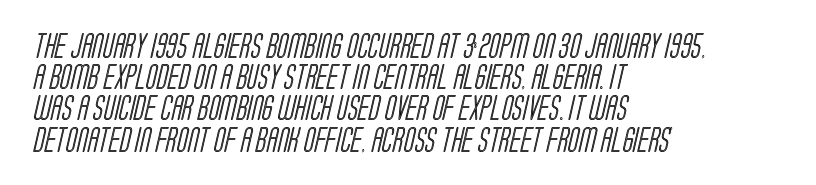
Q: Is the text underlined? A: No.
Q: How is the paragraph aligned? A: Left-aligned.
Q: Is the spacing between letters normal or unusually wide? A: Normal.
Q: Is the spacing between lines tight, normal or loose? A: Normal.
